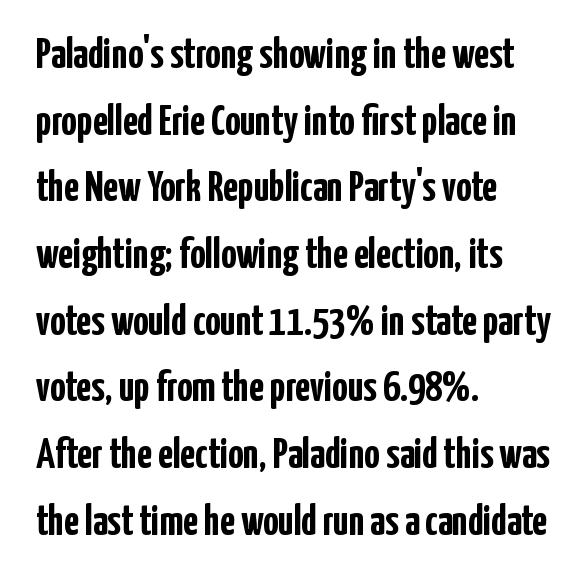
Q: Is the text bold? A: Yes.
Q: Is the text italic (slanted)? A: No, it is upright.
Q: Is the typeface a serif or a sans-serif typeface? A: Sans-serif.
Q: Is the text underlined? A: No.
Q: How is the paragraph aligned? A: Left-aligned.
Q: Is the spacing between letters normal or unusually wide? A: Normal.
Q: Is the spacing between lines tight, normal or loose? A: Normal.
Q: Width (condensed, normal, or wide)? A: Condensed.
Q: Stroke contrast? A: Low.
Q: x-height? A: Medium.
Q: Monospaced? A: No.
